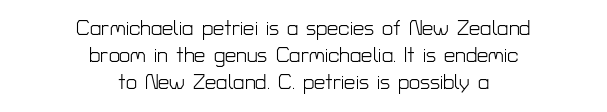
Q: Is the text bold? A: No.
Q: Is the text italic (slanted)? A: No, it is upright.
Q: Is the text underlined? A: No.
Q: How is the paragraph aligned? A: Centered.
Q: Is the spacing between letters normal or unusually wide? A: Normal.
Q: Is the spacing between lines tight, normal or loose? A: Normal.
